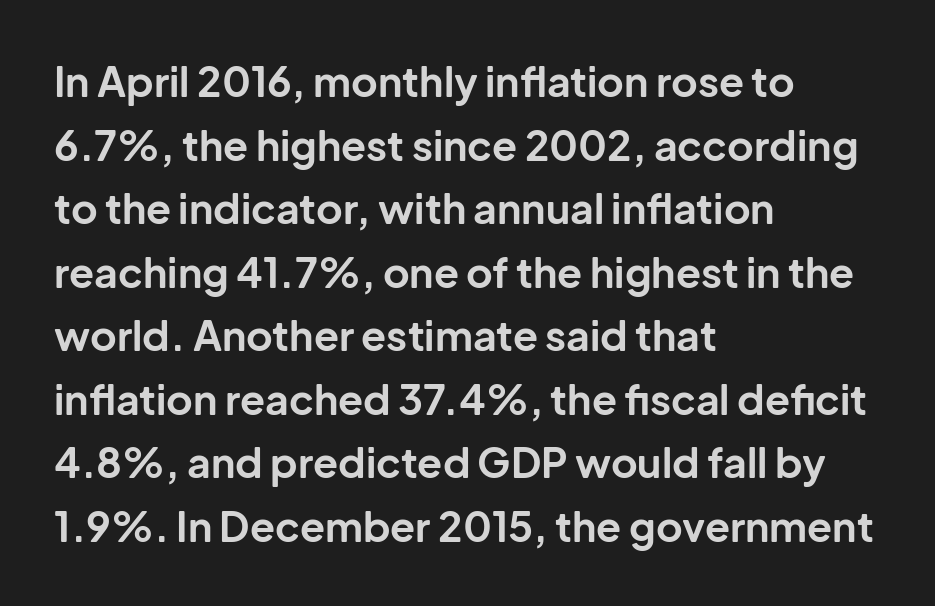
The image shows 41 px bold sans-serif type, upright; set left-aligned, normal line spacing (1.55x), normal letter spacing, not underlined; low stroke contrast and a medium x-height.
